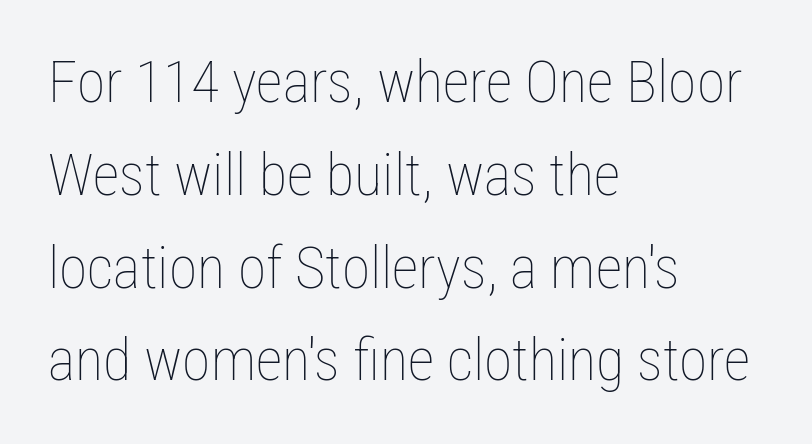
The image shows 58 px thin, condensed type, upright; set left-aligned, normal line spacing (1.6x), normal letter spacing, not underlined; low stroke contrast and a medium x-height.
